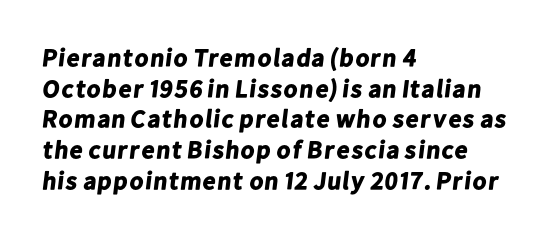
Q: Is the text bold? A: Yes.
Q: Is the text underlined? A: No.
Q: How is the paragraph aligned? A: Left-aligned.
Q: Is the spacing between letters normal or unusually wide? A: Normal.
